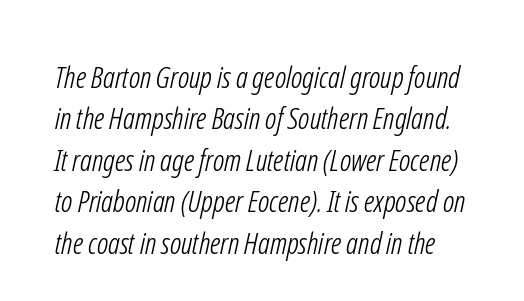
The image shows 30 px light, condensed sans-serif type; set normal line spacing (1.38x), normal letter spacing, not underlined; low stroke contrast and a medium x-height.
